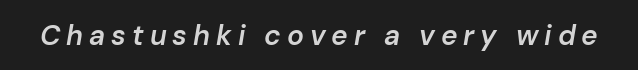
The image shows 28 px semibold type, italic (leaning right); set unusually wide letter spacing (+0.21 em), not underlined; low stroke contrast and a medium x-height.
